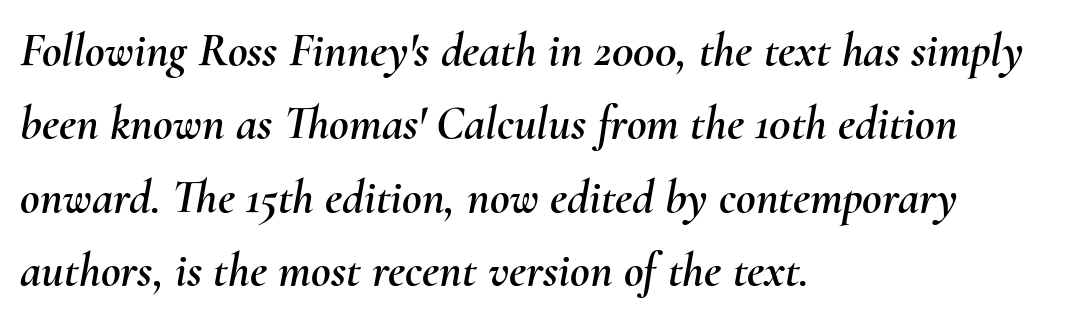
Q: Is the text italic (slanted)? A: Yes, it leans right by about 10 degrees.
Q: Is the text underlined? A: No.
Q: How is the paragraph aligned? A: Left-aligned.
Q: Is the spacing between letters normal or unusually wide? A: Normal.
Q: Is the spacing between lines tight, normal or loose? A: Normal.
Q: Width (condensed, normal, or wide)? A: Normal.
Q: Stroke contrast? A: Medium.
Q: x-height? A: Small.
Q: Monospaced? A: No.
